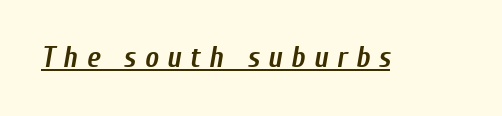
The image shows 29 px semibold, condensed type, italic (leaning right); set unusually wide letter spacing (+0.29 em), underlined; low stroke contrast and a medium x-height.
